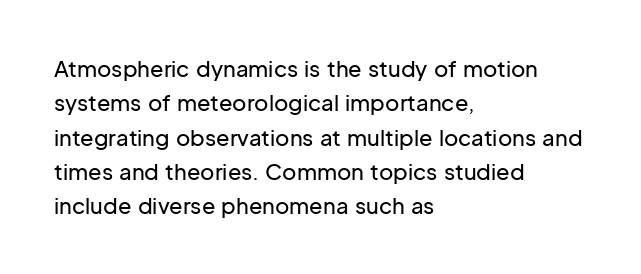
Teacher's note: observe the even left margin — that is flush-left alignment. The passage shown has conventional tracking throughout. It's the straight-up-and-down kind of type. The block of text has a typical density, with ordinary space between rows. The area under the type is left untouched.
